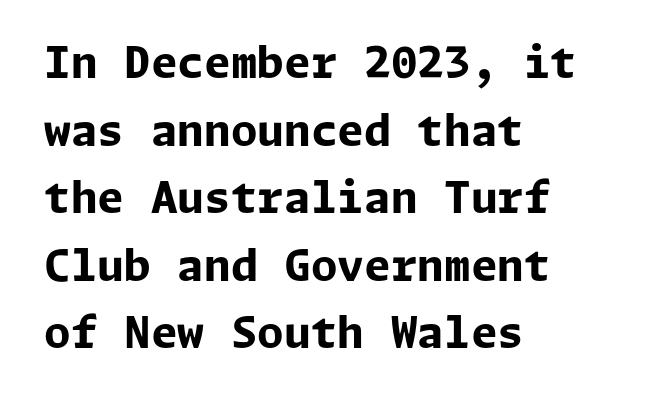
{"serif": "no", "italic": "no", "bold": "yes", "weight": "bold", "width": "normal", "stroke_contrast": "low", "x_height": "medium", "underline": "no", "align": "left", "line_spacing": "normal", "line_spacing_ratio": 1.57, "letter_spacing": "normal", "letter_spacing_em": 0.0, "glyph_px": 43}
